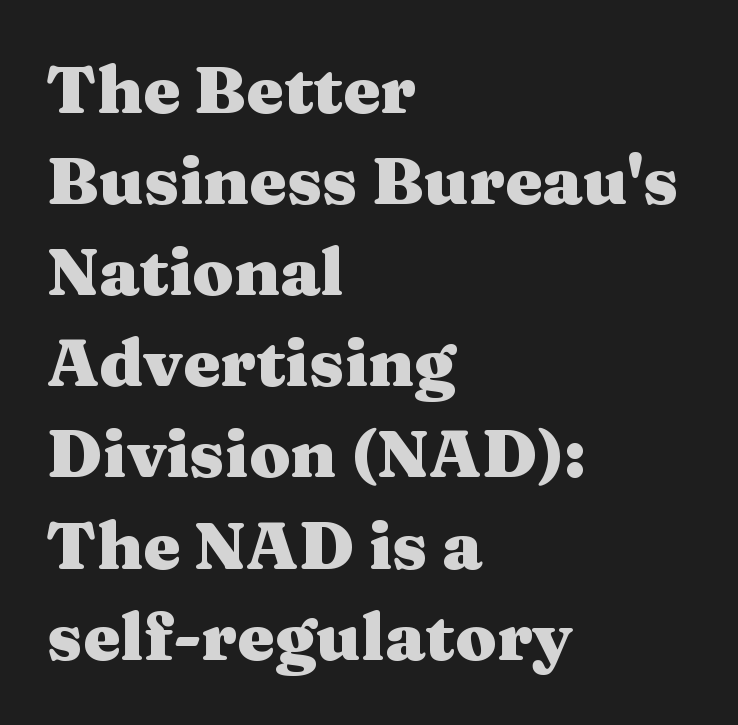
The image shows 67 px heavy, wide serif type, upright; set left-aligned, normal line spacing (1.36x), normal letter spacing, not underlined; medium stroke contrast and a medium x-height.
